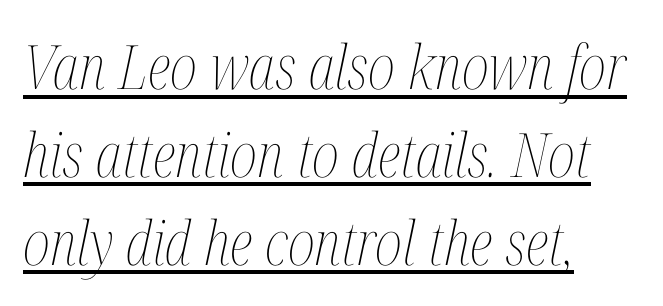
Vertical stems look standard width or narrower in stroke. The vertical gap from one line to the next is medium. This rendering features underlined lettering. Think of a printed novel: that variable character pitch is what you see here. Honestly, the letter spacing is just normal — you wouldn't notice it.
